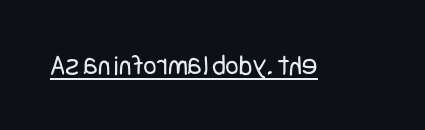
Q: Is the text bold? A: No.
Q: Is the text italic (slanted)? A: No, it is upright.
Q: Is the typeface a serif or a sans-serif typeface? A: Sans-serif.
Q: Is the text underlined? A: Yes.
Q: Is the spacing between letters normal or unusually wide? A: Normal.
Q: Width (condensed, normal, or wide)? A: Condensed.
Q: Stroke contrast? A: Low.
Q: x-height? A: Large.
